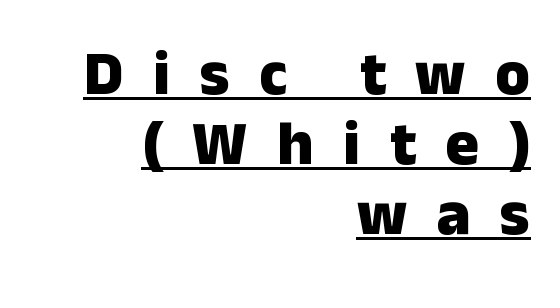
The image shows 63 px heavy sans-serif type, upright; set right-aligned, tight line spacing (1.11x), unusually wide letter spacing (+0.47 em), underlined; low stroke contrast and a medium x-height.
